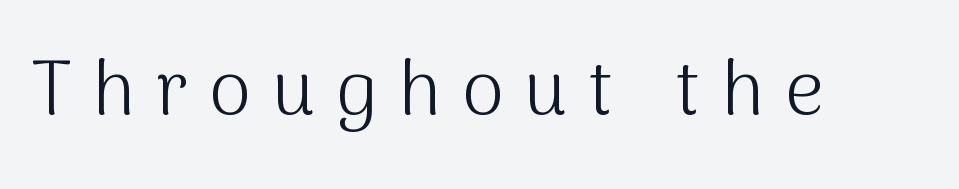
The image shows 77 px light sans-serif type, upright; set unusually wide letter spacing (+0.27 em), not underlined; medium stroke contrast and a medium x-height.
